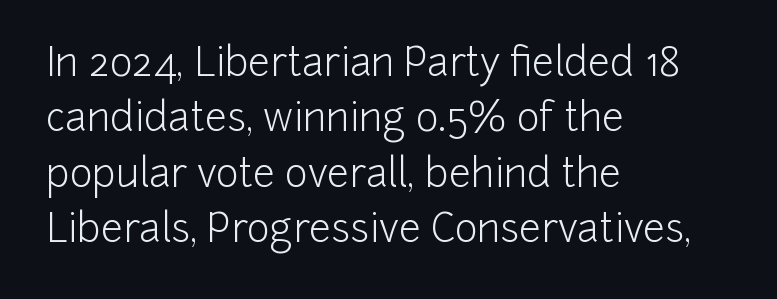
{"serif": "no", "italic": "no", "bold": "no", "weight": "light", "width": "normal", "stroke_contrast": "low", "x_height": "medium", "monospaced": "no", "underline": "no", "align": "left", "line_spacing": "normal", "line_spacing_ratio": 1.42, "letter_spacing": "normal", "letter_spacing_em": 0.0, "glyph_px": 39}
